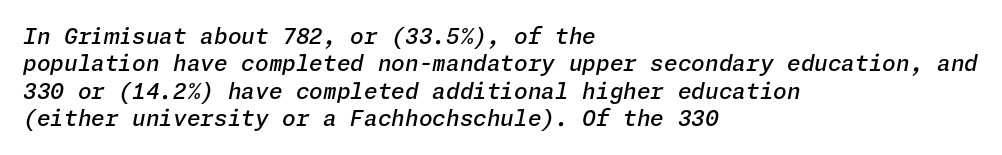
Q: Is the text bold? A: Semi-bold.
Q: Is the text italic (slanted)? A: Yes, it leans right by about 11 degrees.
Q: Is the text underlined? A: No.
Q: How is the paragraph aligned? A: Left-aligned.
Q: Is the spacing between letters normal or unusually wide? A: Normal.
Q: Is the spacing between lines tight, normal or loose? A: Normal.
